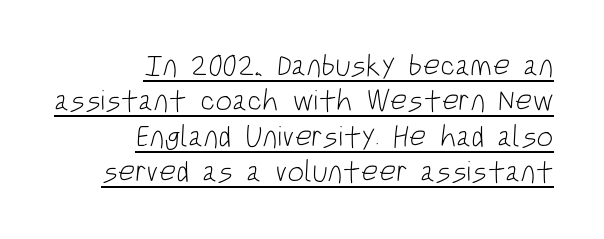
{"serif": "no", "bold": "no", "weight": "light", "width": "condensed", "stroke_contrast": "low", "x_height": "large", "monospaced": "no", "underline": "yes", "align": "right", "line_spacing_ratio": 1.18, "letter_spacing": "normal", "letter_spacing_em": 0.0, "glyph_px": 30}
